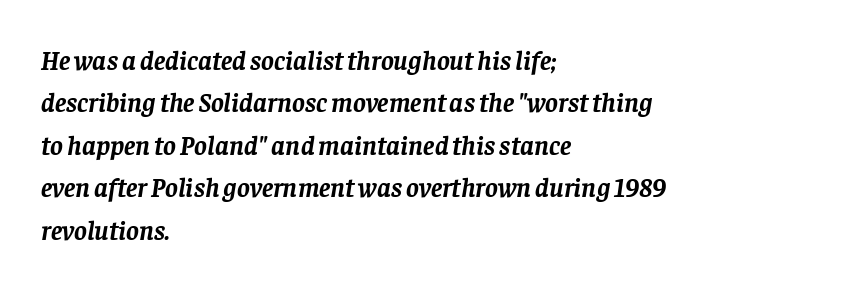
Q: Is the text bold? A: Yes.
Q: Is the text italic (slanted)? A: Yes, it leans right by about 8 degrees.
Q: Is the text underlined? A: No.
Q: How is the paragraph aligned? A: Left-aligned.
Q: Is the spacing between letters normal or unusually wide? A: Normal.
Q: Is the spacing between lines tight, normal or loose? A: Normal.
